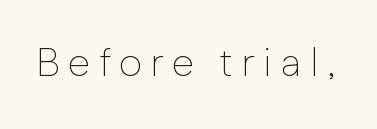
In terms of letterspacing, this is a distinctly airy, spread setting. No word sits above an underline. You could not count columns in this text — the font is proportionally spaced. In terms of letterform style, serifs are entirely absent. You can tell it's not italic because the verticals are truly vertical. This reads as an unemphasized weight, regular at the heaviest.
